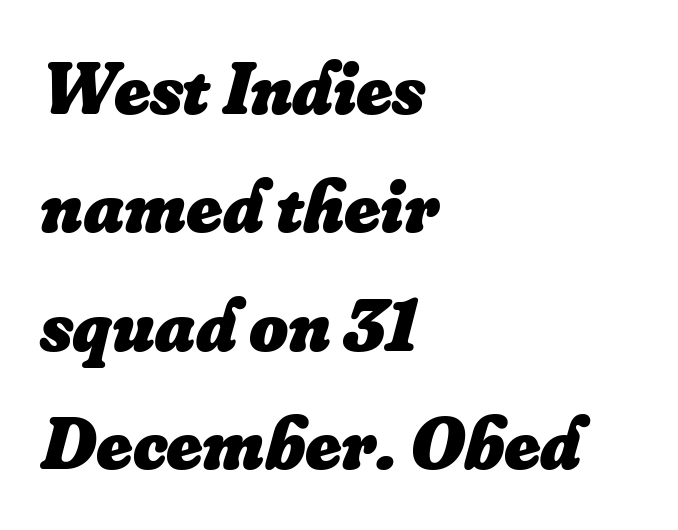
The image shows 75 px heavy type, italic (leaning right); set left-aligned, normal line spacing (1.58x), normal letter spacing, not underlined; low stroke contrast and a small x-height.
